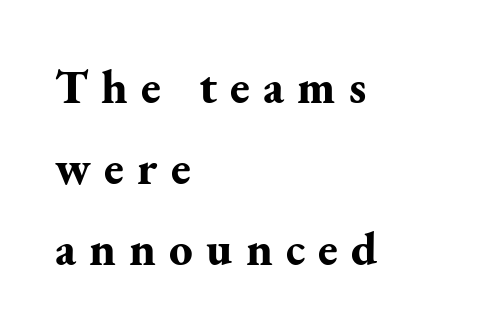
{"serif": "yes", "italic": "no", "bold": "yes", "weight": "bold", "width": "normal", "stroke_contrast": "medium", "x_height": "small", "monospaced": "no", "underline": "no", "align": "left", "line_spacing_ratio": 1.72, "letter_spacing": "wide", "letter_spacing_em": 0.28, "glyph_px": 47}
